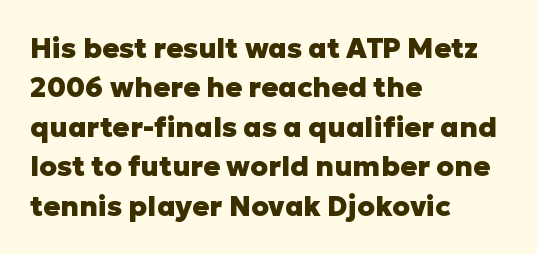
The image shows 28 px heavy sans-serif type, upright; set left-aligned, normal line spacing (1.41x), normal letter spacing, not underlined; low stroke contrast and a medium x-height.
